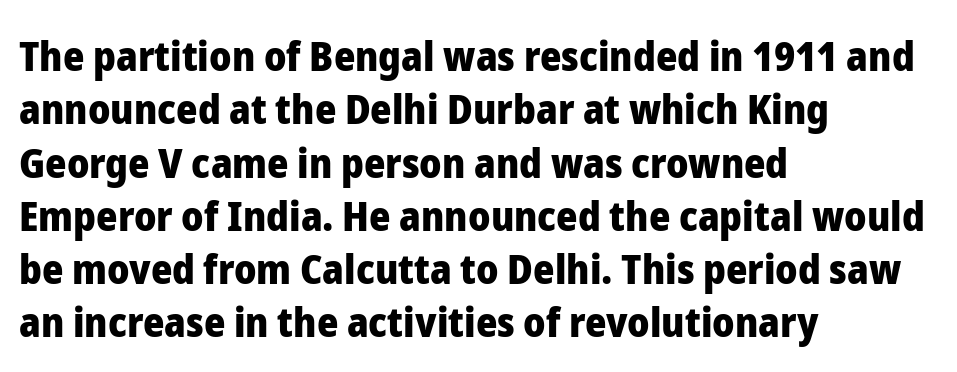
The image shows 41 px heavy sans-serif type, upright; set left-aligned, normal line spacing (1.3x), normal letter spacing, not underlined; low stroke contrast and a medium x-height.
